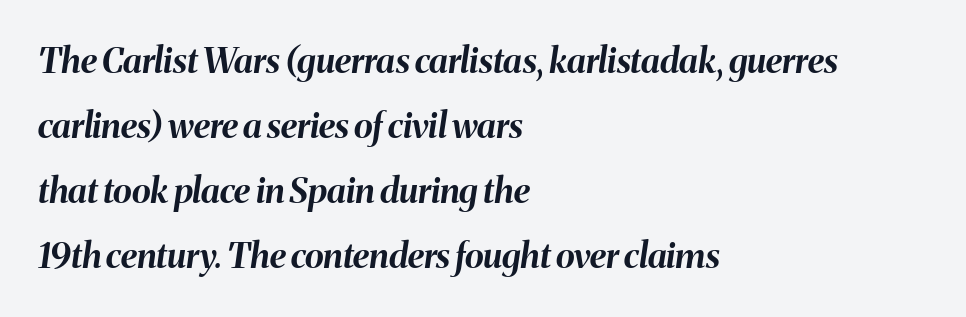
Q: Is the text bold? A: Yes.
Q: Is the text italic (slanted)? A: Yes, it leans right by about 8 degrees.
Q: Is the text underlined? A: No.
Q: How is the paragraph aligned? A: Left-aligned.
Q: Is the spacing between letters normal or unusually wide? A: Normal.
Q: Width (condensed, normal, or wide)? A: Normal.
Q: Stroke contrast? A: Medium.
Q: x-height? A: Medium.
Q: Monospaced? A: No.
